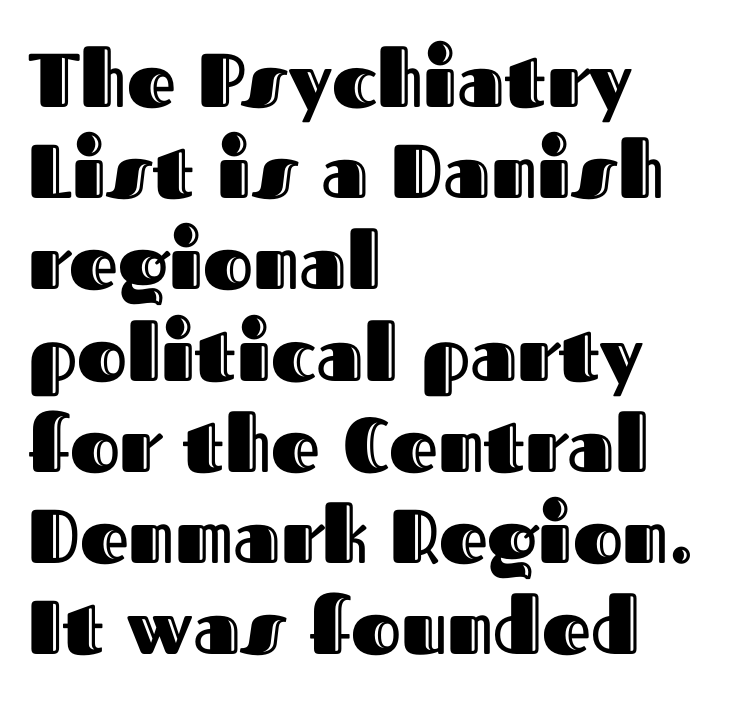
{"italic": "no", "width": "normal", "x_height": "medium", "monospaced": "no", "underline": "no", "align": "left", "line_spacing_ratio": 1.2, "letter_spacing": "normal", "letter_spacing_em": 0.0, "glyph_px": 76}
